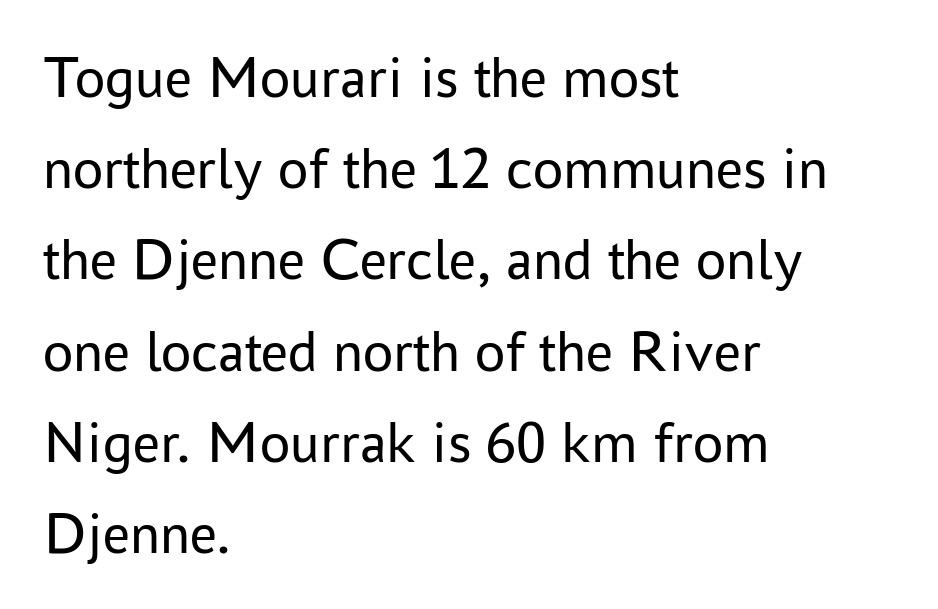
The image shows 60 px regular-weight sans-serif type, upright; set left-aligned, normal line spacing (1.52x), normal letter spacing, not underlined; low stroke contrast and a medium x-height.
